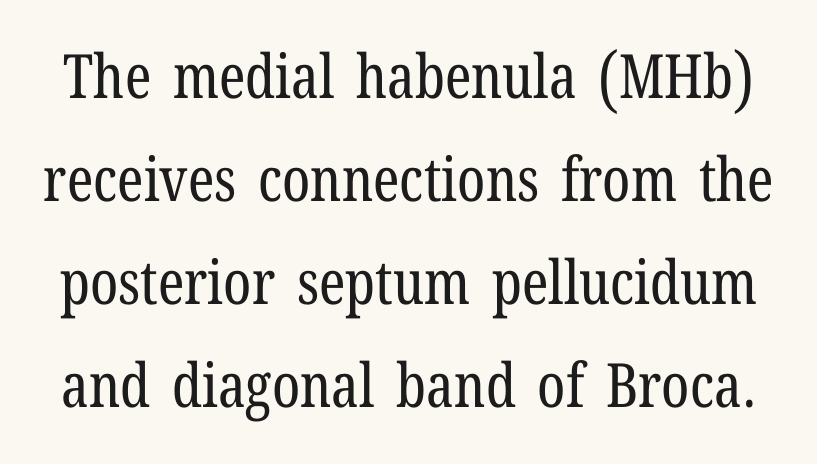
{"serif": "yes", "italic": "no", "bold": "no", "weight": "regular", "width": "condensed", "stroke_contrast": "low", "x_height": "medium", "monospaced": "no", "underline": "no", "line_spacing": "normal", "line_spacing_ratio": 1.69, "letter_spacing": "normal", "letter_spacing_em": 0.0, "glyph_px": 61}
